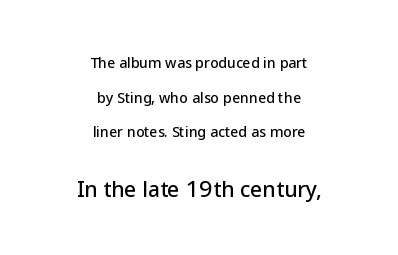
The image shows 21 px text type, upright; set centered, loose line spacing (2.48x), normal letter spacing, not underlined; the second (bottom) block is 1.5x larger.
